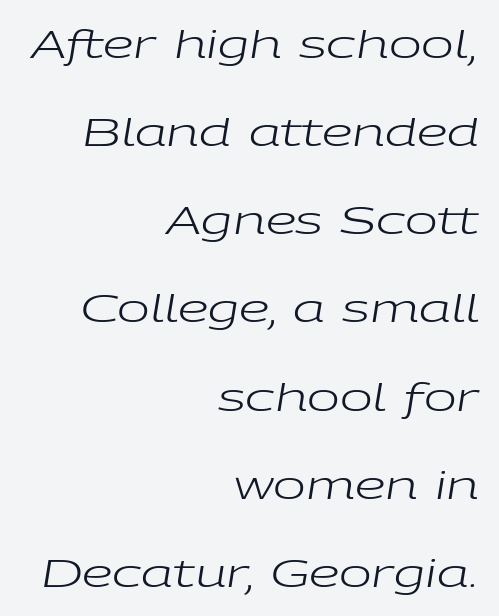
The image shows 39 px regular-weight, wide type, italic (leaning right); set right-aligned, loose line spacing (2.26x), normal letter spacing, not underlined; low stroke contrast and a medium x-height.
